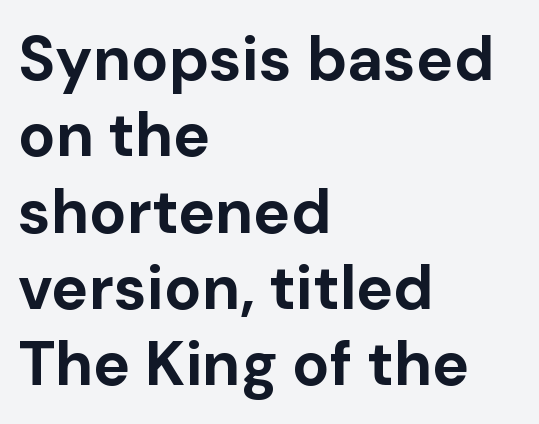
Q: Is the text bold? A: Yes.
Q: Is the text italic (slanted)? A: No, it is upright.
Q: Is the typeface a serif or a sans-serif typeface? A: Sans-serif.
Q: Is the text underlined? A: No.
Q: How is the paragraph aligned? A: Left-aligned.
Q: Is the spacing between letters normal or unusually wide? A: Normal.
Q: Width (condensed, normal, or wide)? A: Normal.
Q: Stroke contrast? A: Low.
Q: x-height? A: Medium.
Q: Monospaced? A: No.
